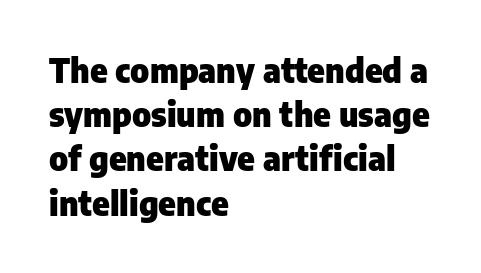
Q: Is the text bold? A: Yes.
Q: Is the text italic (slanted)? A: No, it is upright.
Q: Is the typeface a serif or a sans-serif typeface? A: Sans-serif.
Q: Is the text underlined? A: No.
Q: How is the paragraph aligned? A: Left-aligned.
Q: Is the spacing between letters normal or unusually wide? A: Normal.
Q: Is the spacing between lines tight, normal or loose? A: Normal.
Q: Width (condensed, normal, or wide)? A: Normal.
Q: Stroke contrast? A: Low.
Q: x-height? A: Medium.
Q: Monospaced? A: No.
